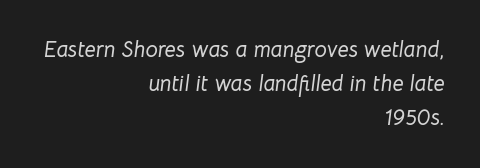
In terms of letterspacing, this is plain default setting. Reading down the block, your eye finds every line finishing at a fixed right position. Observe the lean: these are italic letterforms. Letters rest on an invisible, unmarked baseline. Is there much room between lines? A standard amount, neither cramped nor airy.
